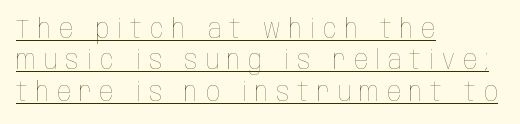
{"italic": "no", "bold": "no", "underline": "yes", "align": "left", "line_spacing_ratio": 1.16, "letter_spacing": "wide", "letter_spacing_em": 0.3, "glyph_px": 27}
